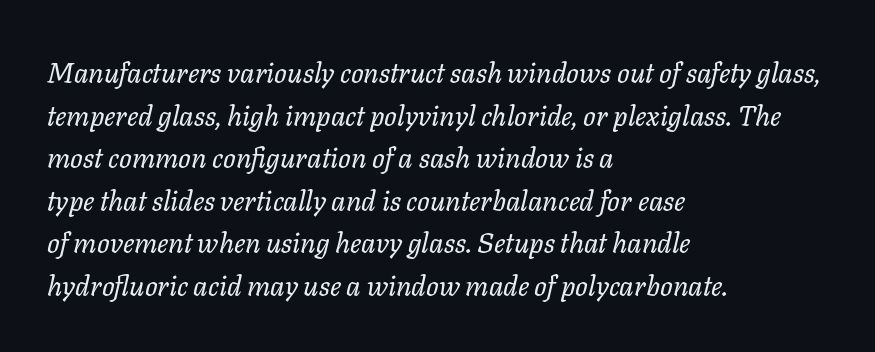
Q: Is the text bold? A: No.
Q: Is the text italic (slanted)? A: Yes, it leans right by about 11 degrees.
Q: Is the text underlined? A: No.
Q: How is the paragraph aligned? A: Left-aligned.
Q: Is the spacing between letters normal or unusually wide? A: Normal.
Q: Is the spacing between lines tight, normal or loose? A: Normal.
Q: Width (condensed, normal, or wide)? A: Normal.
Q: Stroke contrast? A: Low.
Q: x-height? A: Medium.
Q: Monospaced? A: No.
